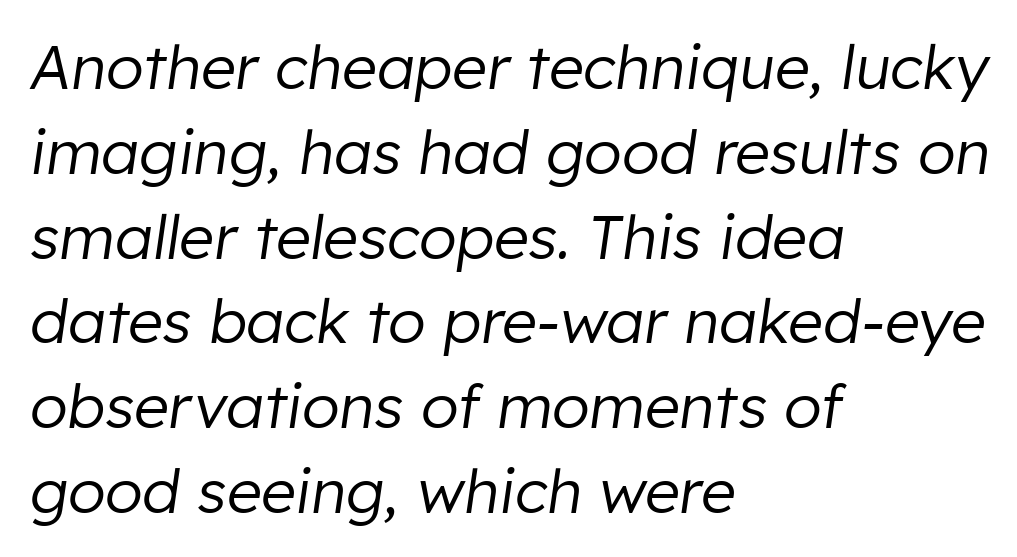
{"italic": "yes", "lean": "right", "slant_degrees": 8, "bold": "no", "weight": "regular", "width": "normal", "stroke_contrast": "low", "x_height": "medium", "monospaced": "no", "underline": "no", "align": "left", "line_spacing": "normal", "line_spacing_ratio": 1.39, "letter_spacing": "normal", "letter_spacing_em": 0.0, "glyph_px": 61}
